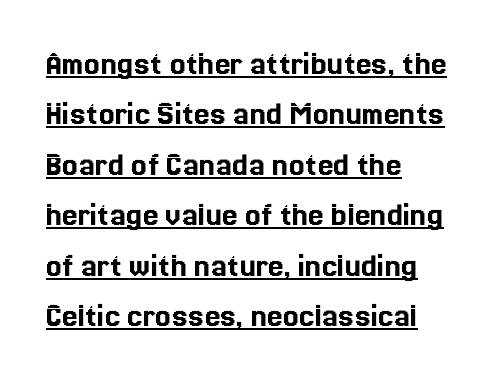
The rendering uses the underline text-decoration. Designer's note — italics off, roman on. Caption: standard tracking, unaltered. Do the characters align in a grid? No, the font is proportional.
